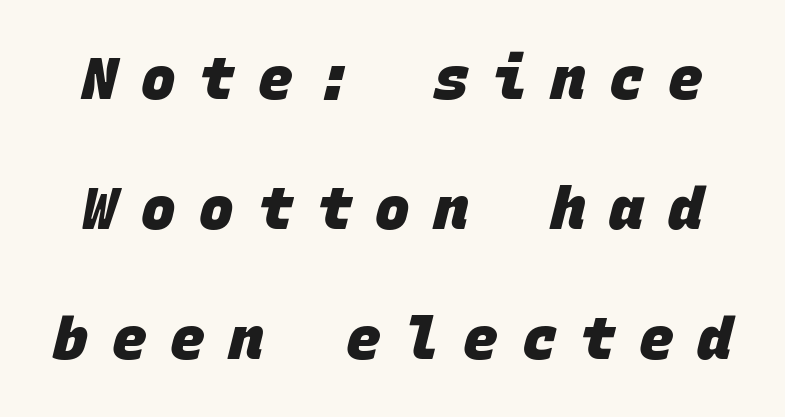
The image shows 58 px heavy sans-serif type, monospaced; set loose line spacing (2.24x), unusually wide letter spacing (+0.41 em), not underlined; low stroke contrast and a large x-height.
